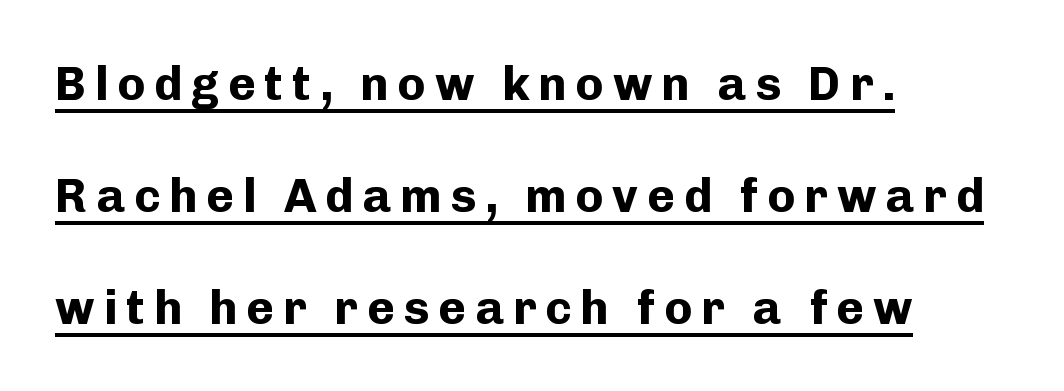
Q: Is the text bold? A: Yes.
Q: Is the text italic (slanted)? A: No, it is upright.
Q: Is the typeface a serif or a sans-serif typeface? A: Sans-serif.
Q: Is the text underlined? A: Yes.
Q: How is the paragraph aligned? A: Left-aligned.
Q: Is the spacing between lines tight, normal or loose? A: Loose.
Q: Width (condensed, normal, or wide)? A: Normal.
Q: Stroke contrast? A: Low.
Q: x-height? A: Medium.
Q: Monospaced? A: No.
